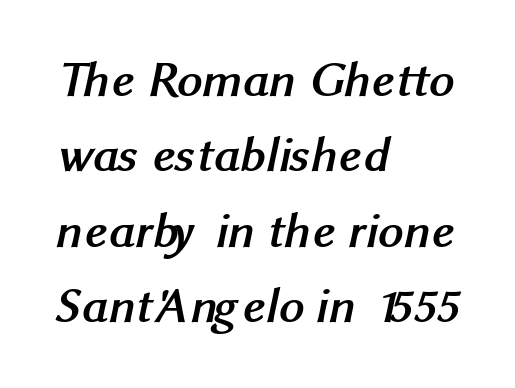
{"serif": "no", "bold": "yes", "weight": "semibold", "width": "normal", "stroke_contrast": "medium", "x_height": "medium", "monospaced": "no", "underline": "no", "align": "left", "line_spacing": "normal", "line_spacing_ratio": 1.51, "letter_spacing": "normal", "letter_spacing_em": 0.0, "glyph_px": 50}
